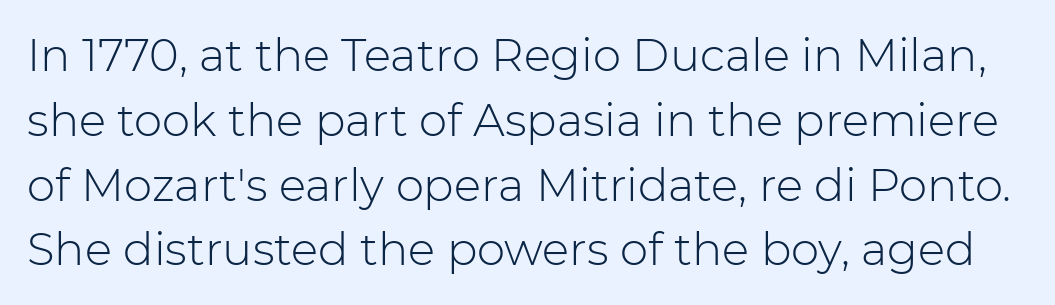
{"serif": "no", "italic": "no", "bold": "no", "weight": "light", "width": "normal", "stroke_contrast": "low", "x_height": "medium", "monospaced": "no", "underline": "no", "line_spacing": "normal", "line_spacing_ratio": 1.44, "letter_spacing": "normal", "letter_spacing_em": 0.0, "glyph_px": 45}
